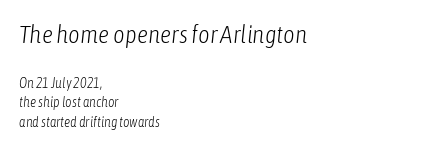
Q: Is the text bold? A: No.
Q: Is the text italic (slanted)? A: Yes, it leans right by about 6 degrees.
Q: Is the text underlined? A: No.
Q: How is the paragraph aligned? A: Left-aligned.
Q: Is the spacing between letters normal or unusually wide? A: Normal.
Q: Is the spacing between lines tight, normal or loose? A: Normal.
Q: Which block of text is set in a larger size, the first (top) or the second (bottom)? A: The first (top) one.
